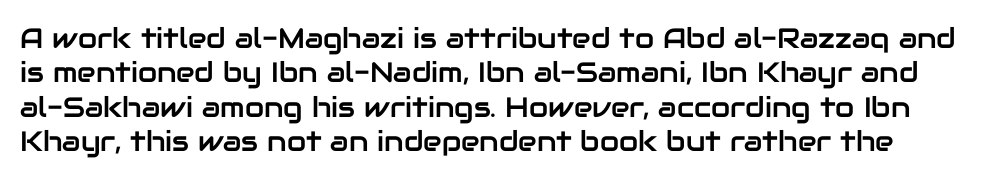
The image shows 28 px sans-serif type, upright; set line spacing 1.23x, normal letter spacing, not underlined; low stroke contrast and a medium x-height.
